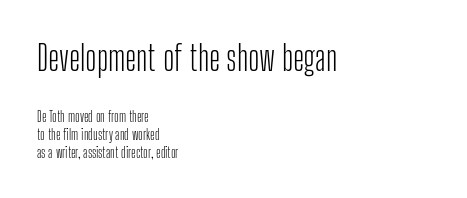
The image shows 34 px light, condensed sans-serif type, upright; set left-aligned, normal line spacing (1.28x), normal letter spacing, not underlined; the first (top) block is 2.43x larger; low stroke contrast and a medium x-height.
